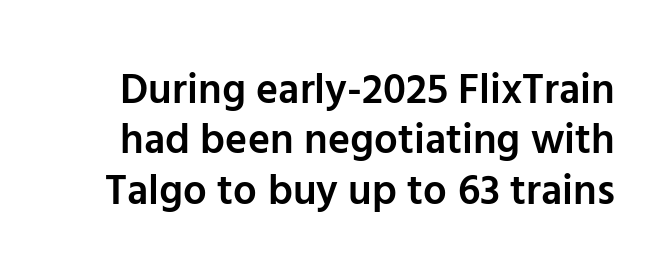
Q: Is the text bold? A: Semi-bold.
Q: Is the text italic (slanted)? A: No, it is upright.
Q: Is the typeface a serif or a sans-serif typeface? A: Sans-serif.
Q: Is the text underlined? A: No.
Q: Is the spacing between letters normal or unusually wide? A: Normal.
Q: Width (condensed, normal, or wide)? A: Normal.
Q: Stroke contrast? A: Low.
Q: x-height? A: Medium.
Q: Monospaced? A: No.
